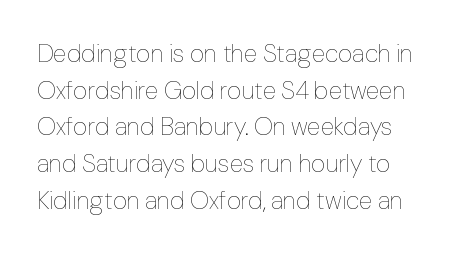
The image shows 25 px text type, upright; set left-aligned, normal line spacing (1.47x), normal letter spacing, not underlined.
